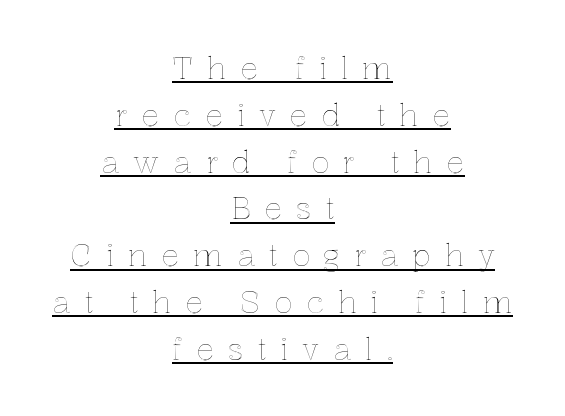
The image shows 30 px text type, upright; set centered, normal line spacing (1.56x), unusually wide letter spacing (+0.46 em), underlined; a medium x-height.
